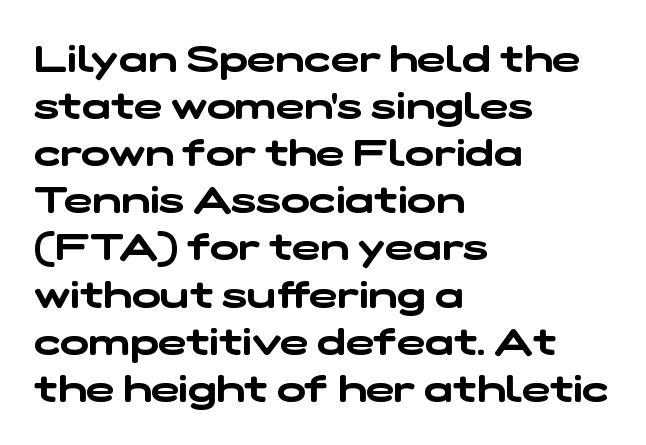
Q: Is the typeface a serif or a sans-serif typeface? A: Sans-serif.
Q: Is the text underlined? A: No.
Q: How is the paragraph aligned? A: Left-aligned.
Q: Is the spacing between letters normal or unusually wide? A: Normal.
Q: Width (condensed, normal, or wide)? A: Wide.
Q: Stroke contrast? A: Low.
Q: x-height? A: Medium.
Q: Monospaced? A: No.
